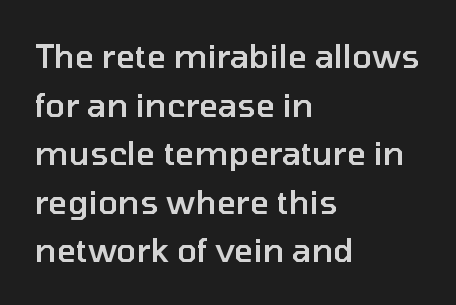
{"serif": "no", "italic": "no", "bold": "semi", "weight": "semibold", "width": "normal", "stroke_contrast": "low", "x_height": "medium", "monospaced": "no", "underline": "no", "align": "left", "line_spacing": "normal", "line_spacing_ratio": 1.47, "letter_spacing": "normal", "letter_spacing_em": 0.0, "glyph_px": 33}
